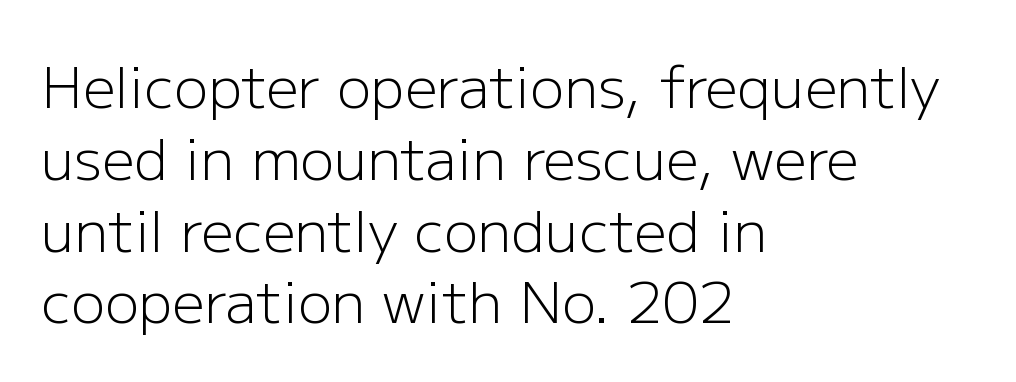
Just letters on the line, the space beneath them empty. The paragraph shown leans on its left margin. Each letter keeps its own natural width here, so spacing adapts to shape. Letter spacing: default. One glance says typical: line gaps are just what's usual.
